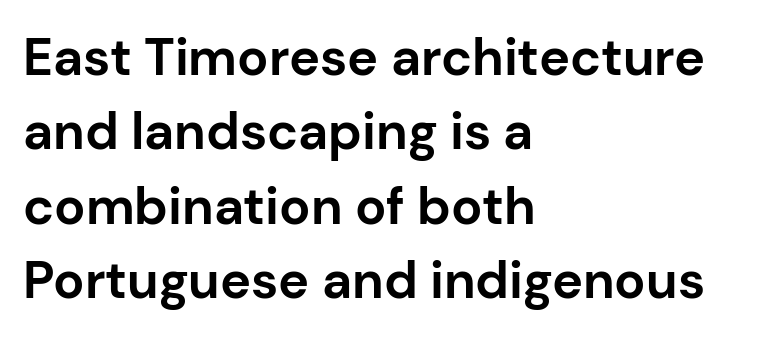
{"serif": "no", "italic": "no", "bold": "yes", "weight": "bold", "width": "normal", "stroke_contrast": "low", "x_height": "medium", "monospaced": "no", "underline": "no", "align": "left", "line_spacing": "normal", "line_spacing_ratio": 1.43, "letter_spacing": "normal", "letter_spacing_em": 0.0, "glyph_px": 52}
